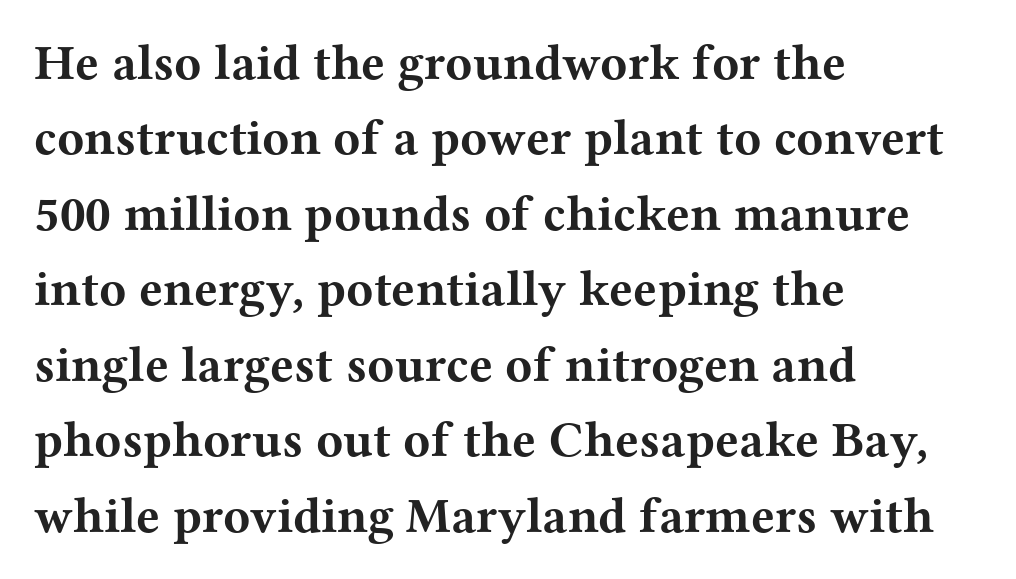
Q: Is the text bold? A: Yes.
Q: Is the text italic (slanted)? A: No, it is upright.
Q: Is the typeface a serif or a sans-serif typeface? A: Serif.
Q: Is the text underlined? A: No.
Q: How is the paragraph aligned? A: Left-aligned.
Q: Is the spacing between letters normal or unusually wide? A: Normal.
Q: Is the spacing between lines tight, normal or loose? A: Normal.
Q: Width (condensed, normal, or wide)? A: Wide.
Q: Stroke contrast? A: Medium.
Q: x-height? A: Medium.
Q: Monospaced? A: No.
